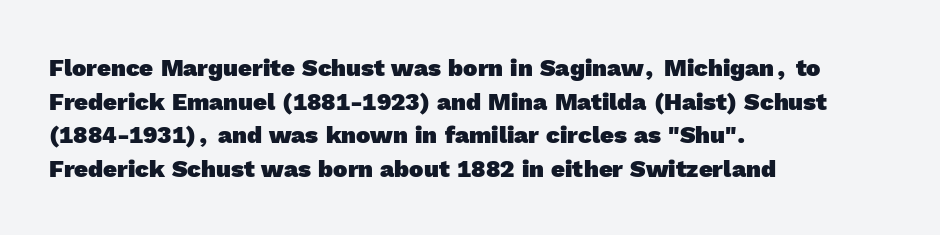
The image shows 24 px bold type; set left-aligned, normal line spacing (1.4x), normal letter spacing, not underlined.
